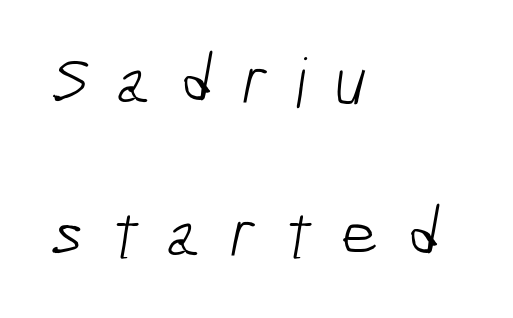
The image shows 68 px light, condensed sans-serif type; set left-aligned, loose line spacing (2.25x), unusually wide letter spacing (+0.41 em), not underlined; low stroke contrast and a medium x-height.
